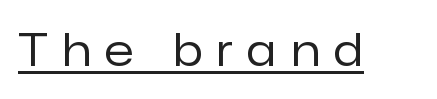
The image shows 44 px regular-weight sans-serif type, upright; set unusually wide letter spacing (+0.33 em), underlined; low stroke contrast and a medium x-height.
